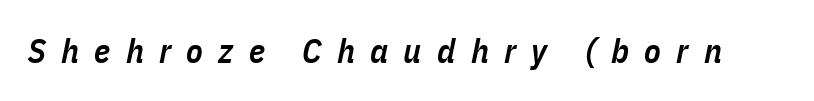
{"italic": "yes", "lean": "right", "slant_degrees": 11, "bold": "semi", "weight": "semibold", "width": "condensed", "stroke_contrast": "low", "x_height": "medium", "monospaced": "no", "underline": "no", "letter_spacing": "wide", "letter_spacing_em": 0.45, "glyph_px": 34}
